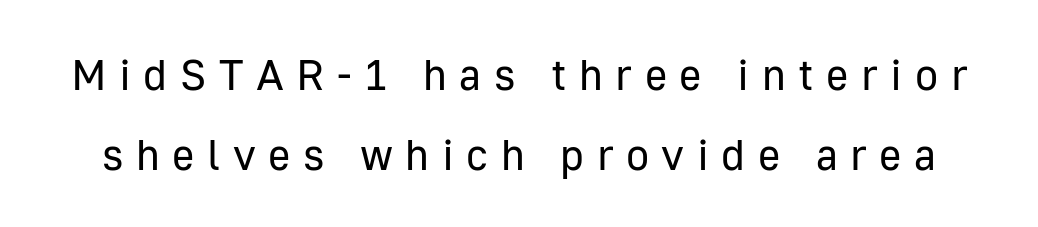
{"serif": "no", "italic": "no", "bold": "no", "weight": "regular", "width": "normal", "stroke_contrast": "low", "x_height": "medium", "monospaced": "no", "underline": "no", "line_spacing_ratio": 1.86, "letter_spacing": "wide", "letter_spacing_em": 0.29, "glyph_px": 43}
